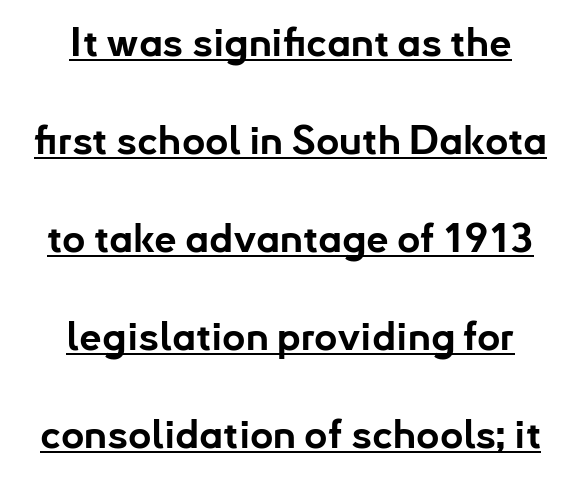
The image shows 40 px bold sans-serif type, upright; set centered, loose line spacing (2.45x), normal letter spacing, underlined; low stroke contrast and a small x-height.
